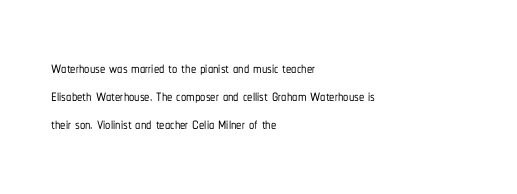
Teacher's note: observe the even left margin — that is flush-left alignment. No italicization has been applied; the sample stays upright. Clear beneath every line of the passage. Honestly, the letter spacing is just normal — you wouldn't notice it. A typesetter would call this leading conventional body-copy spacing.
